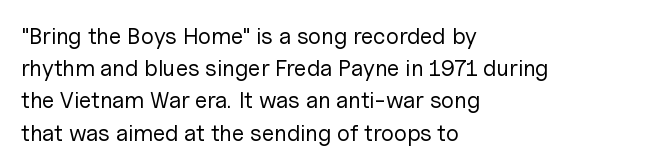
Q: Is the text bold? A: No.
Q: Is the text italic (slanted)? A: No, it is upright.
Q: Is the text underlined? A: No.
Q: How is the paragraph aligned? A: Left-aligned.
Q: Is the spacing between letters normal or unusually wide? A: Normal.
Q: Is the spacing between lines tight, normal or loose? A: Normal.
